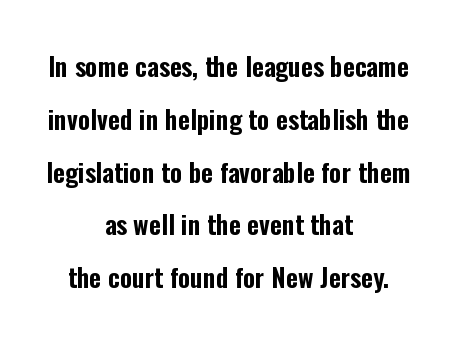
The image shows 26 px text type, upright; set centered, loose line spacing (2.03x), normal letter spacing, not underlined.
